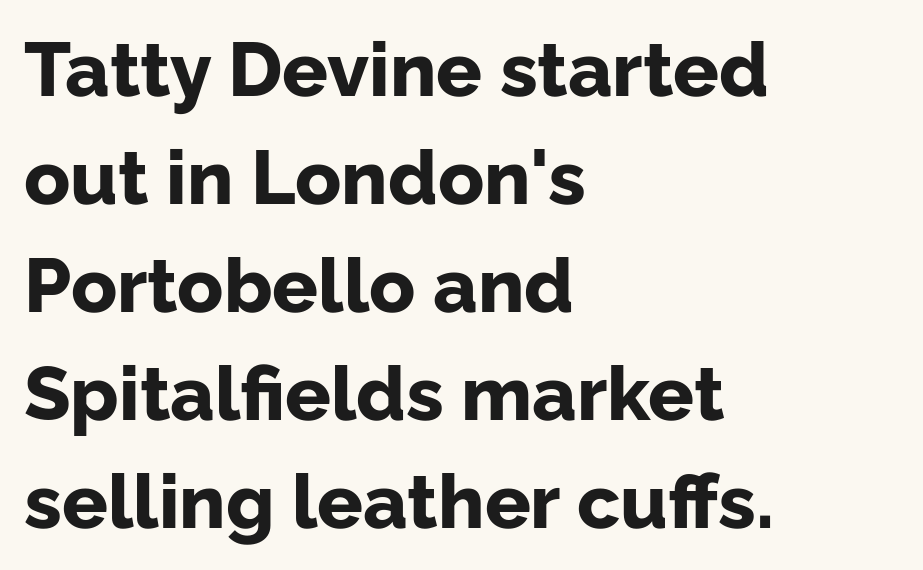
{"serif": "no", "italic": "no", "bold": "yes", "weight": "bold", "width": "normal", "stroke_contrast": "low", "x_height": "medium", "monospaced": "no", "underline": "no", "align": "left", "line_spacing": "normal", "line_spacing_ratio": 1.42, "letter_spacing": "normal", "letter_spacing_em": 0.0, "glyph_px": 76}
